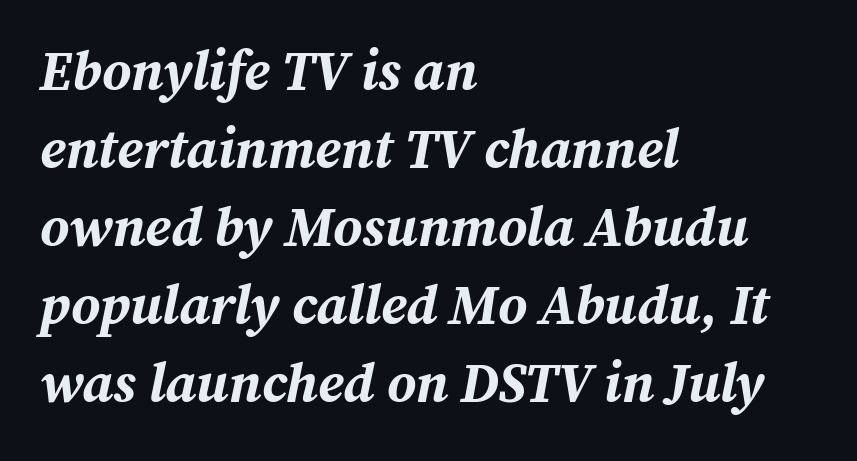
Q: Is the text bold? A: Yes.
Q: Is the text italic (slanted)? A: Yes, it leans right by about 12 degrees.
Q: Is the text underlined? A: No.
Q: How is the paragraph aligned? A: Left-aligned.
Q: Is the spacing between letters normal or unusually wide? A: Normal.
Q: Is the spacing between lines tight, normal or loose? A: Normal.
Q: Width (condensed, normal, or wide)? A: Normal.
Q: Stroke contrast? A: Medium.
Q: x-height? A: Medium.
Q: Monospaced? A: No.
